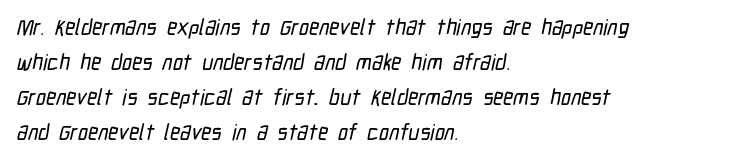
Layout note: lines flush left. Descenders are the only things crossing below the line. The vertical gap from one line to the next is medium. Caption: standard tracking, unaltered.
